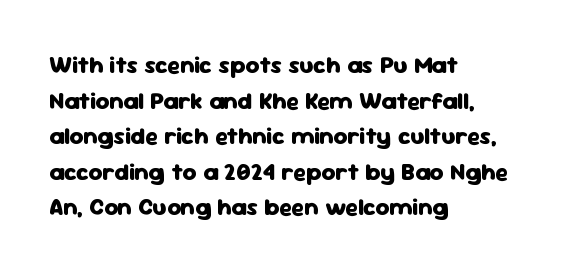
Q: Is the text bold? A: Yes.
Q: Is the text italic (slanted)? A: No, it is upright.
Q: Is the text underlined? A: No.
Q: How is the paragraph aligned? A: Left-aligned.
Q: Is the spacing between letters normal or unusually wide? A: Normal.
Q: Is the spacing between lines tight, normal or loose? A: Normal.
